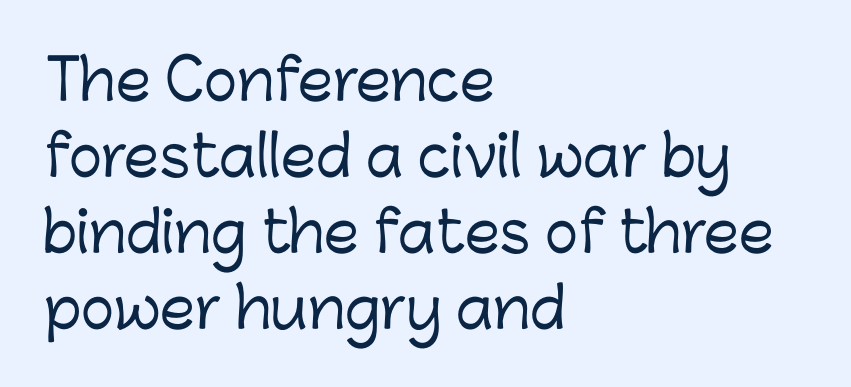
{"serif": "no", "italic": "no", "width": "normal", "stroke_contrast": "low", "x_height": "medium", "monospaced": "no", "underline": "no", "align": "left", "line_spacing": "normal", "line_spacing_ratio": 1.36, "letter_spacing": "normal", "letter_spacing_em": 0.0, "glyph_px": 56}
